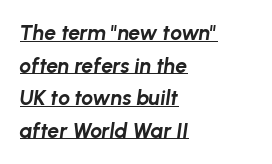
The image shows 21 px bold type, italic (leaning right); set left-aligned, normal line spacing (1.55x), normal letter spacing, underlined.
